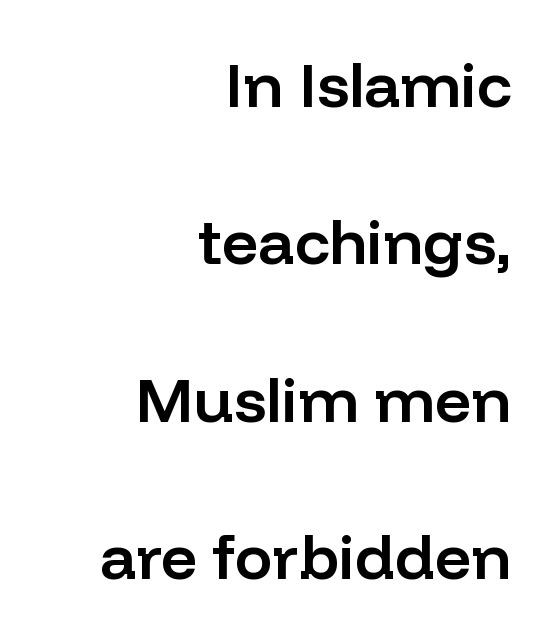
The image shows 63 px semibold sans-serif type, upright; set right-aligned, loose line spacing (2.5x), normal letter spacing, not underlined; low stroke contrast and a medium x-height.
